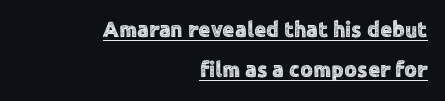
The image shows 22 px text type, upright; set right-aligned, line spacing 1.82x, normal letter spacing, underlined.
